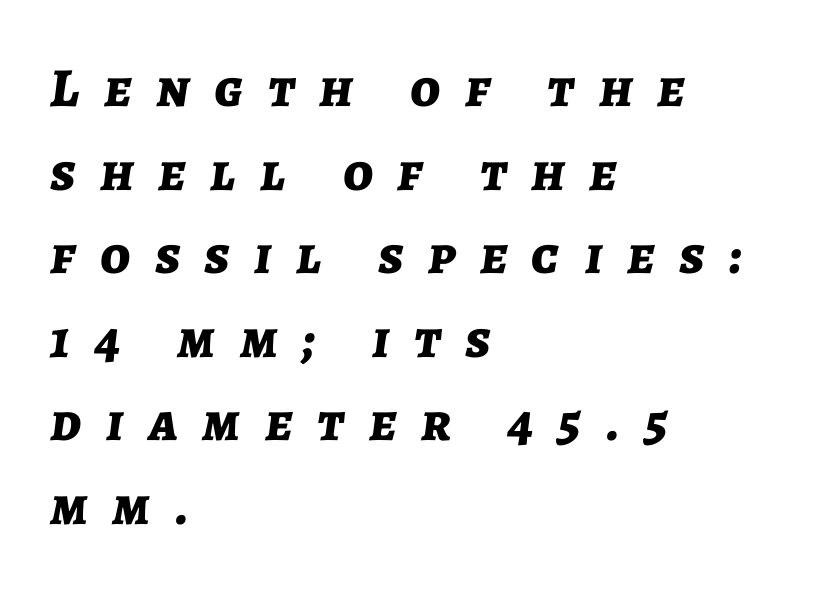
The image shows 55 px bold type, italic (leaning right); set left-aligned, normal line spacing (1.52x), unusually wide letter spacing (+0.45 em), not underlined; low stroke contrast and a medium x-height.
